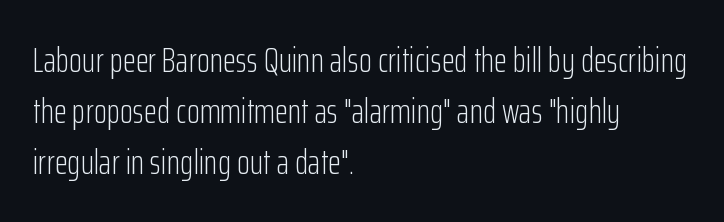
{"serif": "no", "italic": "no", "bold": "no", "weight": "light", "width": "condensed", "stroke_contrast": "low", "x_height": "medium", "monospaced": "no", "underline": "no", "align": "left", "line_spacing": "normal", "line_spacing_ratio": 1.5, "letter_spacing": "normal", "letter_spacing_em": 0.0, "glyph_px": 34}
